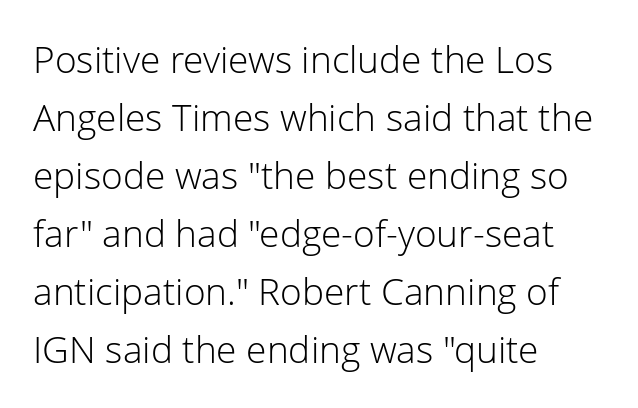
Q: Is the text bold? A: No.
Q: Is the text italic (slanted)? A: No, it is upright.
Q: Is the typeface a serif or a sans-serif typeface? A: Sans-serif.
Q: Is the text underlined? A: No.
Q: How is the paragraph aligned? A: Left-aligned.
Q: Is the spacing between letters normal or unusually wide? A: Normal.
Q: Is the spacing between lines tight, normal or loose? A: Normal.
Q: Width (condensed, normal, or wide)? A: Normal.
Q: Stroke contrast? A: Low.
Q: x-height? A: Medium.
Q: Monospaced? A: No.
